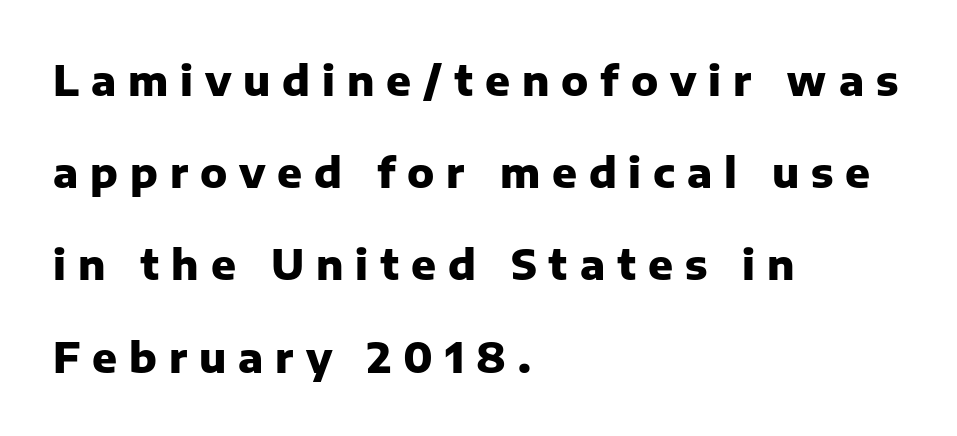
Q: Is the text bold? A: Yes.
Q: Is the text italic (slanted)? A: No, it is upright.
Q: Is the typeface a serif or a sans-serif typeface? A: Sans-serif.
Q: Is the text underlined? A: No.
Q: How is the paragraph aligned? A: Left-aligned.
Q: Is the spacing between letters normal or unusually wide? A: Unusually wide.
Q: Is the spacing between lines tight, normal or loose? A: Loose.
Q: Width (condensed, normal, or wide)? A: Normal.
Q: Stroke contrast? A: Low.
Q: x-height? A: Medium.
Q: Monospaced? A: No.
